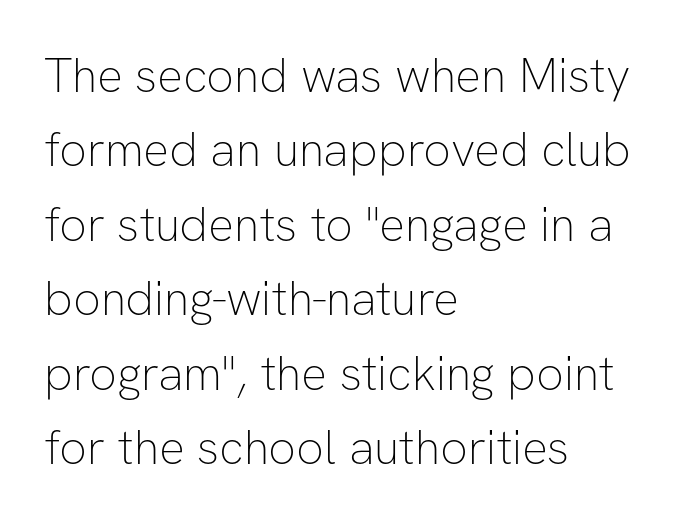
Leading: standard. The type family on display is of the sans-serif kind. Ascenders rise straight up at ninety degrees. Stroke mass is kept to a normal reading level or below. In terms of letterspacing, this is plain default setting.
